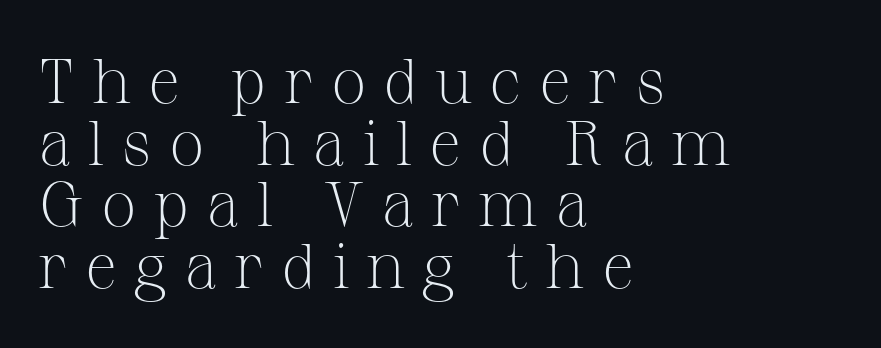
{"serif": "yes", "italic": "no", "bold": "no", "weight": "light", "width": "normal", "stroke_contrast": "medium", "x_height": "medium", "monospaced": "no", "underline": "no", "align": "left", "line_spacing": "tight", "line_spacing_ratio": 0.98, "letter_spacing": "wide", "letter_spacing_em": 0.27, "glyph_px": 63}
